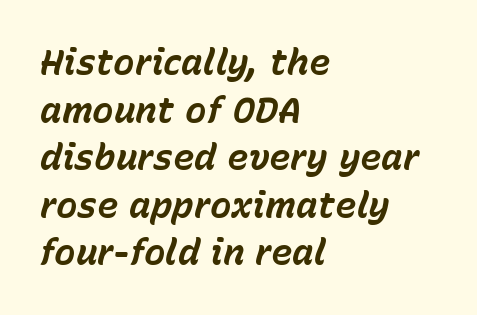
Honestly, there is no underline to notice here at all. The rendering uses natural spacing where letterforms have individual widths. Typeset ragged right — the left edge is the straight one. A typesetter would call this leading conventional body-copy spacing. Look at the tracking — it's just the regular setting, nothing added. Slant detected: the letters are inclined.
